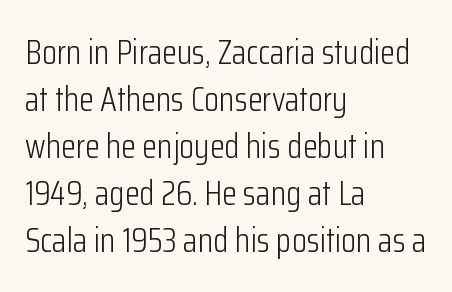
The image shows 34 px light, condensed sans-serif type, upright; set left-aligned, normal line spacing (1.38x), normal letter spacing, not underlined; low stroke contrast and a medium x-height.
